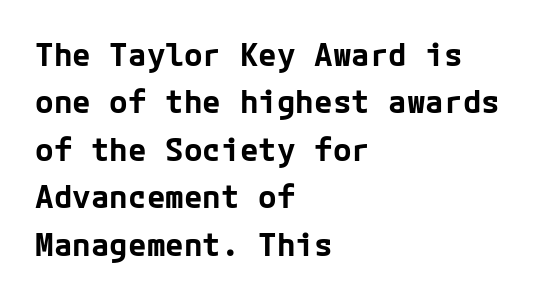
{"serif": "no", "italic": "no", "bold": "yes", "weight": "bold", "width": "normal", "stroke_contrast": "low", "x_height": "medium", "underline": "no", "align": "left", "line_spacing": "normal", "line_spacing_ratio": 1.53, "letter_spacing": "normal", "letter_spacing_em": 0.0, "glyph_px": 31}
